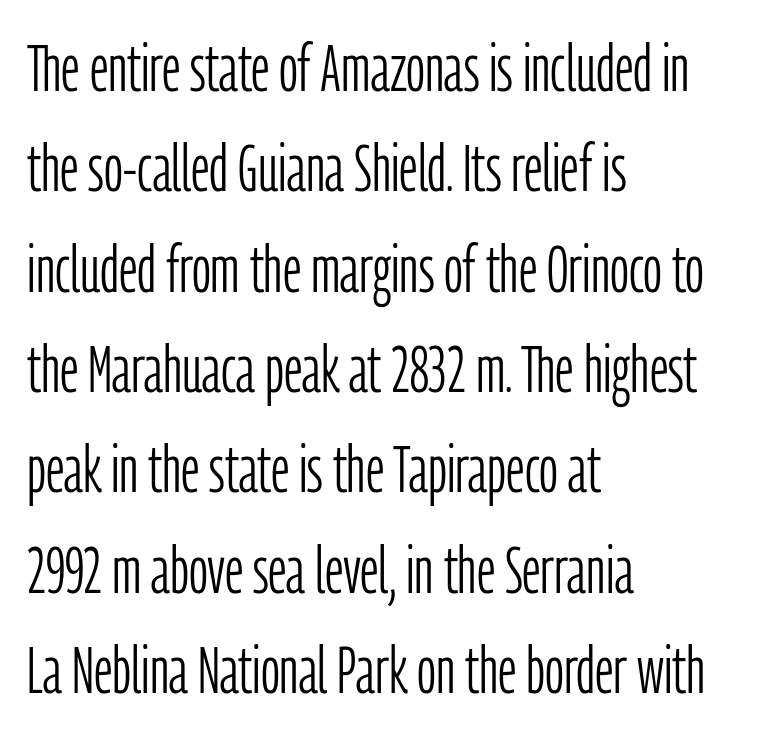
{"serif": "no", "italic": "no", "bold": "no", "weight": "light", "width": "condensed", "stroke_contrast": "low", "x_height": "medium", "monospaced": "no", "underline": "no", "align": "left", "line_spacing": "normal", "line_spacing_ratio": 1.52, "letter_spacing": "normal", "letter_spacing_em": 0.0, "glyph_px": 66}
